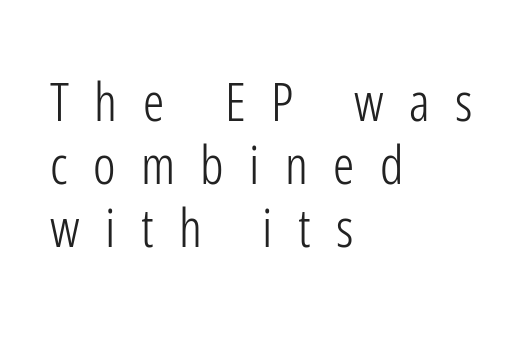
The image shows 53 px light, condensed sans-serif type, upright; set left-aligned, line spacing 1.19x, unusually wide letter spacing (+0.48 em), not underlined; low stroke contrast and a medium x-height.
